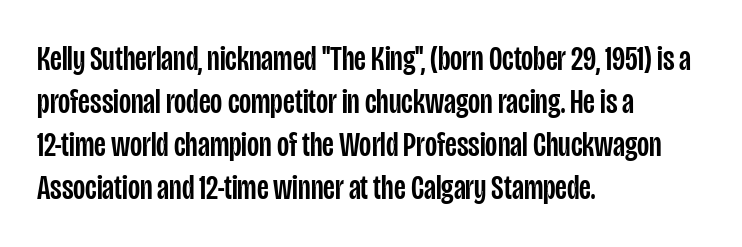
The image shows 35 px condensed sans-serif type, upright; set left-aligned, line spacing 1.23x, normal letter spacing, not underlined; low stroke contrast and a large x-height.
